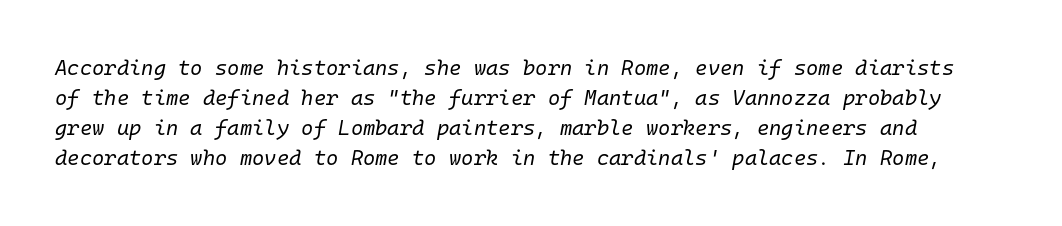
The weight would be labelled regular, book, light, or lighter still. Descender tails drop into unmarked territory. The leading is moderate, giving the passage an even texture. Would a proofreader flag this as italicized? Yes. Nothing unusual about the tracking: characters are spaced as the font intends.
